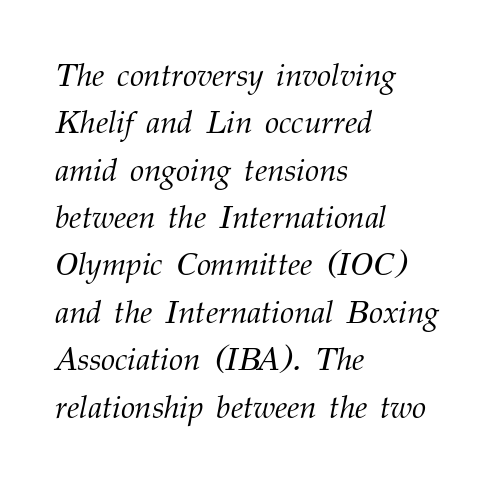
{"serif": "yes", "italic": "yes", "lean": "right", "slant_degrees": 12, "bold": "no", "weight": "light", "width": "normal", "stroke_contrast": "medium", "x_height": "medium", "monospaced": "no", "underline": "no", "align": "left", "line_spacing": "normal", "line_spacing_ratio": 1.48, "letter_spacing": "normal", "letter_spacing_em": 0.0, "glyph_px": 32}
